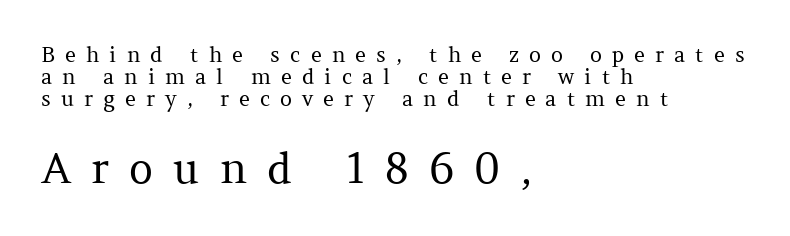
{"serif": "yes", "italic": "no", "bold": "no", "weight": "regular", "width": "normal", "stroke_contrast": "medium", "x_height": "medium", "monospaced": "no", "underline": "no", "align": "left", "line_spacing": "tight", "line_spacing_ratio": 1.05, "letter_spacing": "wide", "letter_spacing_em": 0.48, "larger_block": "second", "size_ratio": 2.0, "glyph_px": 42}
